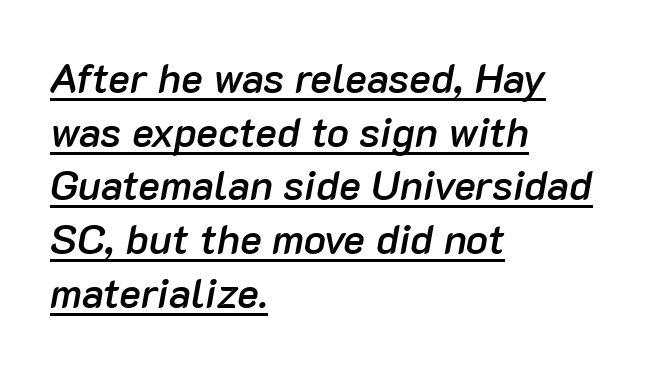
The image shows 41 px semibold type, italic (leaning right); set left-aligned, normal line spacing (1.31x), normal letter spacing, underlined; low stroke contrast and a medium x-height.
